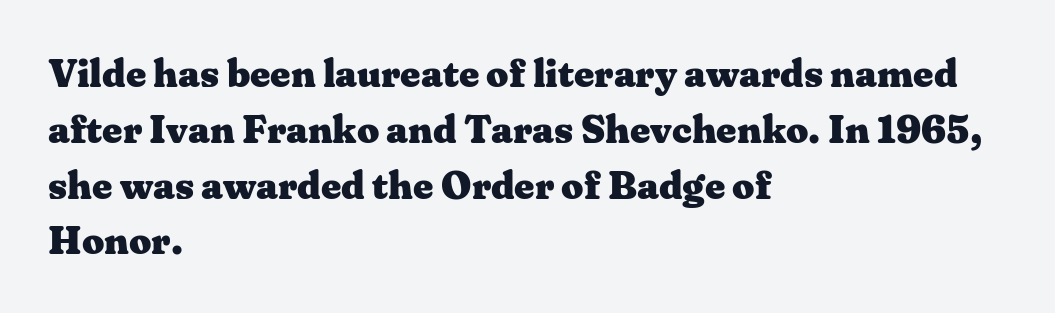
{"serif": "yes", "italic": "no", "bold": "yes", "weight": "heavy", "width": "wide", "stroke_contrast": "medium", "x_height": "medium", "monospaced": "no", "underline": "no", "align": "left", "line_spacing": "normal", "line_spacing_ratio": 1.43, "letter_spacing": "normal", "letter_spacing_em": 0.0, "glyph_px": 39}
